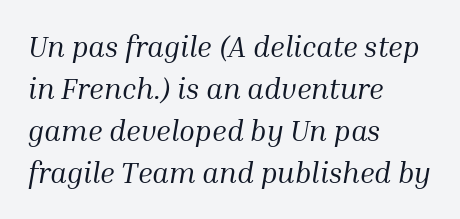
{"serif": "yes", "italic": "yes", "lean": "right", "slant_degrees": 10, "bold": "no", "weight": "regular", "width": "normal", "stroke_contrast": "medium", "x_height": "medium", "monospaced": "no", "underline": "no", "align": "left", "line_spacing": "normal", "line_spacing_ratio": 1.45, "letter_spacing": "normal", "letter_spacing_em": 0.0, "glyph_px": 29}
